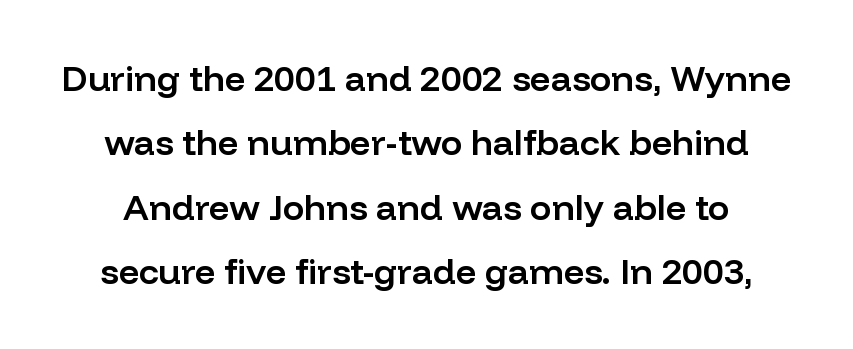
Beneath every word, the page is bare. Glyph-to-glyph distance matches everyday printed text. What kind of face is this? One without serifs — a sans. The passage shown is typed in a proportional face where columns would drift.
